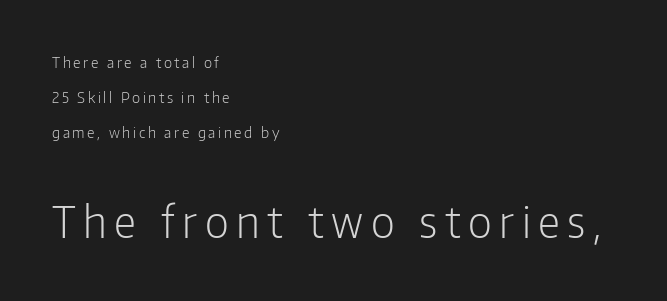
Q: Is the text bold? A: No.
Q: Is the text italic (slanted)? A: No, it is upright.
Q: Is the typeface a serif or a sans-serif typeface? A: Sans-serif.
Q: Is the text underlined? A: No.
Q: How is the paragraph aligned? A: Left-aligned.
Q: Is the spacing between lines tight, normal or loose? A: Loose.
Q: Which block of text is set in a larger size, the first (top) or the second (bottom)? A: The second (bottom) one.
Q: Width (condensed, normal, or wide)? A: Condensed.
Q: Stroke contrast? A: Low.
Q: x-height? A: Medium.
Q: Monospaced? A: No.
